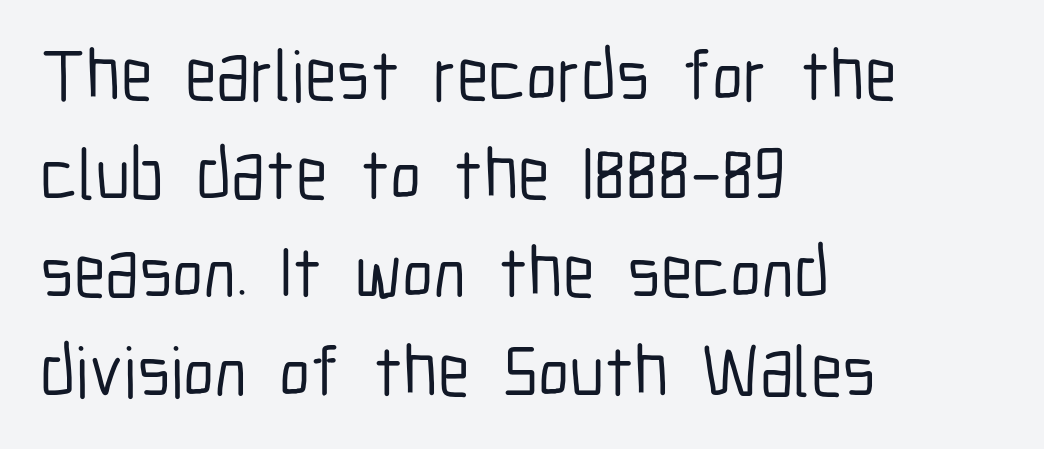
The image shows 72 px condensed sans-serif type, upright; set left-aligned, normal line spacing (1.37x), normal letter spacing, not underlined; low stroke contrast and a medium x-height.
